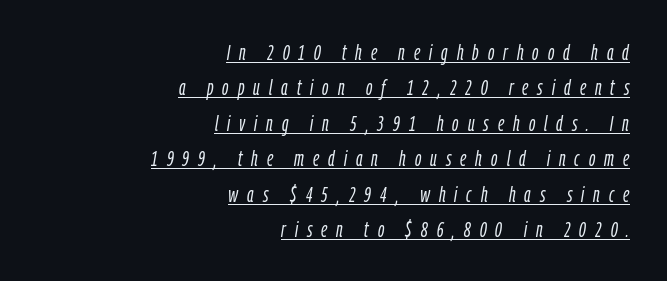
Slanted lettering throughout. The passage shown has open, widely tracked lettering throughout. This sample is right-justified, so line beginnings fall wherever the words allow. Regarding leading, the lines here are spaced in the standard way.
